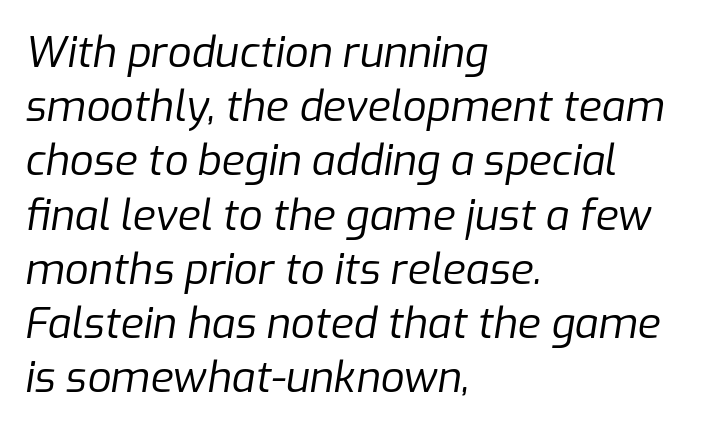
Q: Is the text bold? A: No.
Q: Is the text italic (slanted)? A: Yes, it leans right by about 9 degrees.
Q: Is the text underlined? A: No.
Q: How is the paragraph aligned? A: Left-aligned.
Q: Is the spacing between letters normal or unusually wide? A: Normal.
Q: Is the spacing between lines tight, normal or loose? A: Normal.
Q: Width (condensed, normal, or wide)? A: Normal.
Q: Stroke contrast? A: Low.
Q: x-height? A: Medium.
Q: Monospaced? A: No.
